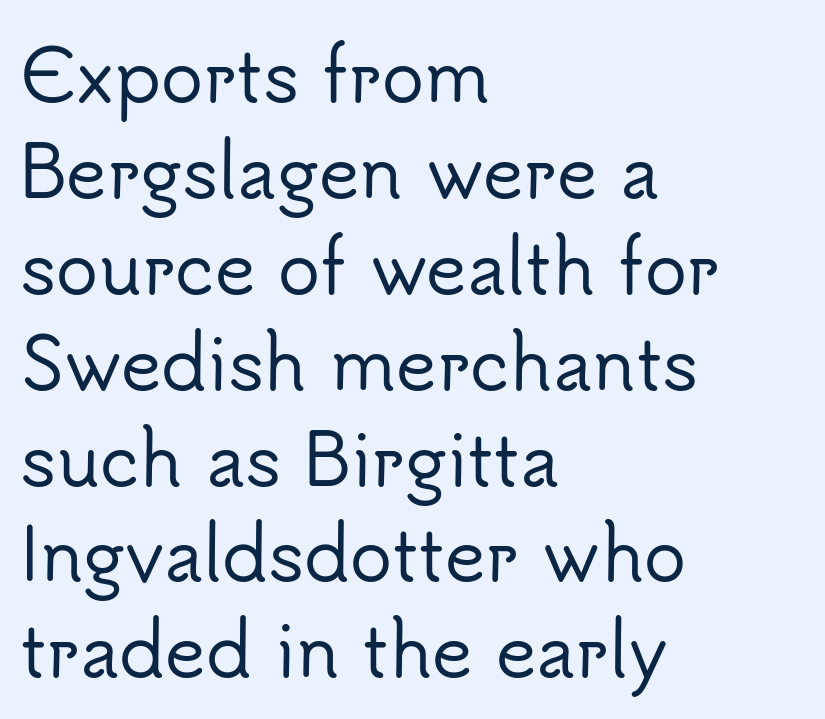
Q: Is the text italic (slanted)? A: No, it is upright.
Q: Is the typeface a serif or a sans-serif typeface? A: Sans-serif.
Q: Is the text underlined? A: No.
Q: How is the paragraph aligned? A: Left-aligned.
Q: Is the spacing between letters normal or unusually wide? A: Normal.
Q: Is the spacing between lines tight, normal or loose? A: Normal.
Q: Width (condensed, normal, or wide)? A: Normal.
Q: Stroke contrast? A: Low.
Q: x-height? A: Small.
Q: Monospaced? A: No.
